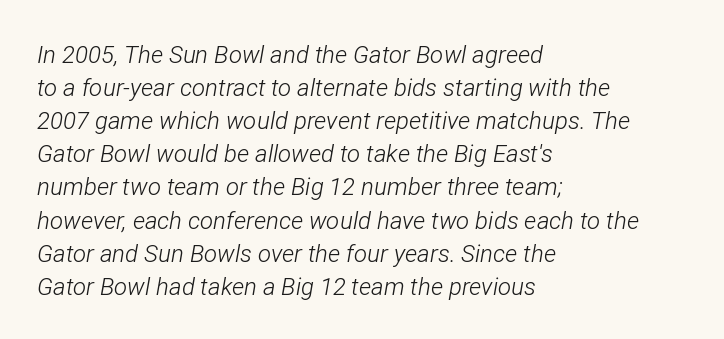
Q: Is the text bold? A: No.
Q: Is the text italic (slanted)? A: Yes, it leans right by about 12 degrees.
Q: Is the text underlined? A: No.
Q: How is the paragraph aligned? A: Left-aligned.
Q: Is the spacing between letters normal or unusually wide? A: Normal.
Q: Is the spacing between lines tight, normal or loose? A: Normal.
